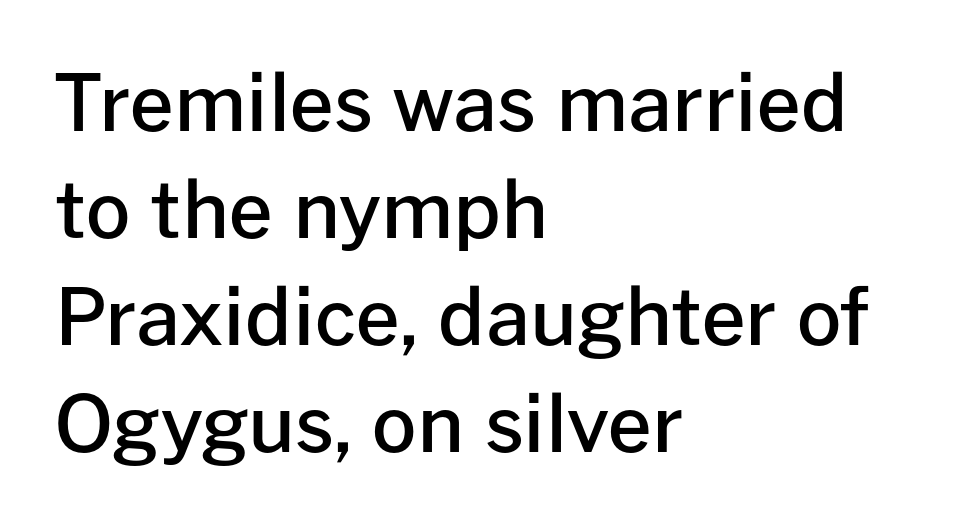
The image shows 78 px semibold sans-serif type, upright; set left-aligned, normal line spacing (1.37x), normal letter spacing, not underlined; low stroke contrast and a medium x-height.
